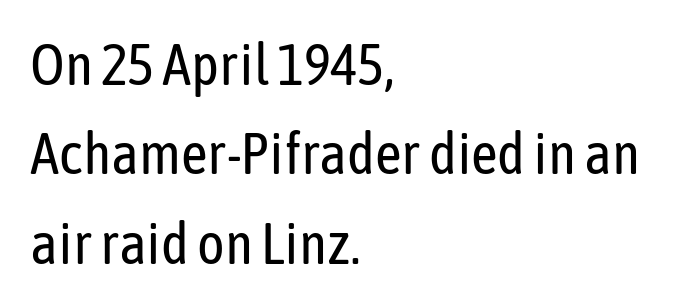
The image shows 58 px regular-weight, condensed sans-serif type, upright; set left-aligned, normal line spacing (1.54x), normal letter spacing, not underlined; low stroke contrast and a medium x-height.
